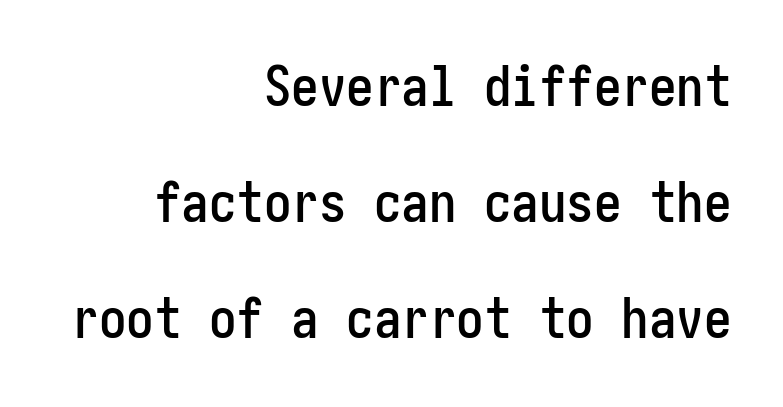
Q: Is the text italic (slanted)? A: No, it is upright.
Q: Is the typeface a serif or a sans-serif typeface? A: Sans-serif.
Q: Is the text underlined? A: No.
Q: How is the paragraph aligned? A: Right-aligned.
Q: Is the spacing between letters normal or unusually wide? A: Normal.
Q: Is the spacing between lines tight, normal or loose? A: Loose.
Q: Width (condensed, normal, or wide)? A: Condensed.
Q: Stroke contrast? A: Low.
Q: x-height? A: Medium.
